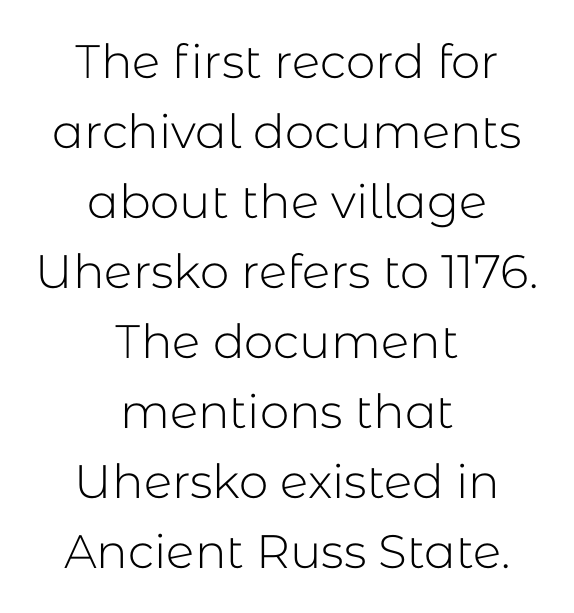
Q: Is the text bold? A: No.
Q: Is the text italic (slanted)? A: No, it is upright.
Q: Is the typeface a serif or a sans-serif typeface? A: Sans-serif.
Q: Is the text underlined? A: No.
Q: How is the paragraph aligned? A: Centered.
Q: Is the spacing between letters normal or unusually wide? A: Normal.
Q: Is the spacing between lines tight, normal or loose? A: Normal.
Q: Width (condensed, normal, or wide)? A: Normal.
Q: Stroke contrast? A: Low.
Q: x-height? A: Medium.
Q: Monospaced? A: No.
